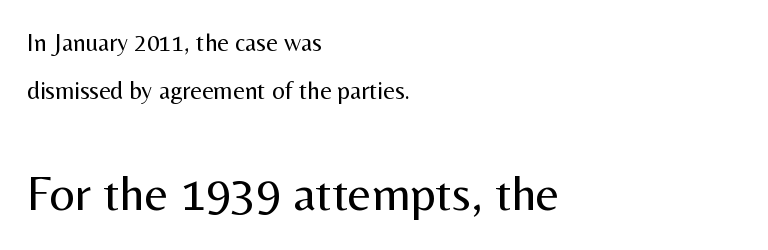
{"serif": "no", "italic": "no", "bold": "no", "weight": "regular", "width": "normal", "stroke_contrast": "medium", "x_height": "medium", "monospaced": "no", "underline": "no", "align": "left", "line_spacing": "loose", "line_spacing_ratio": 1.93, "letter_spacing": "normal", "letter_spacing_em": 0.0, "larger_block": "second", "size_ratio": 2.0, "glyph_px": 50}
